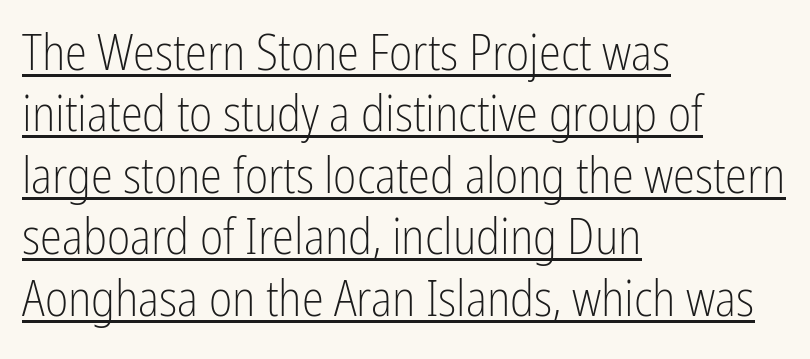
The image shows 50 px light, condensed sans-serif type, upright; set left-aligned, line spacing 1.23x, normal letter spacing, underlined; low stroke contrast and a medium x-height.
